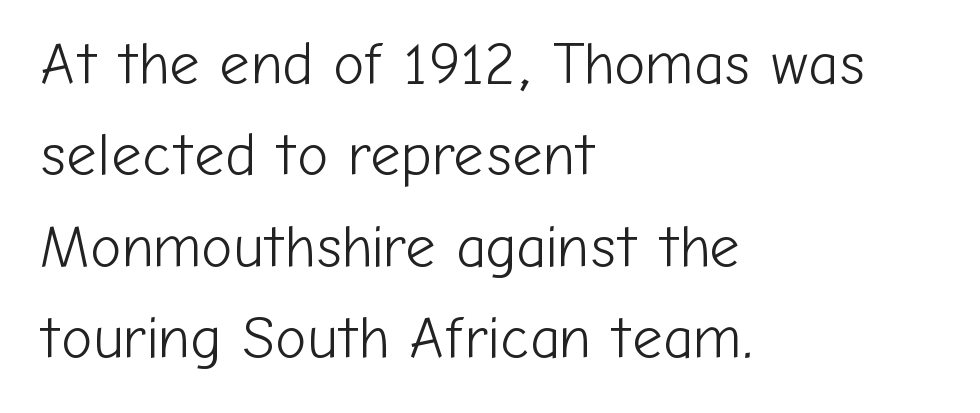
The image shows 59 px light sans-serif type, upright; set left-aligned, normal line spacing (1.55x), normal letter spacing, not underlined; low stroke contrast and a medium x-height.
